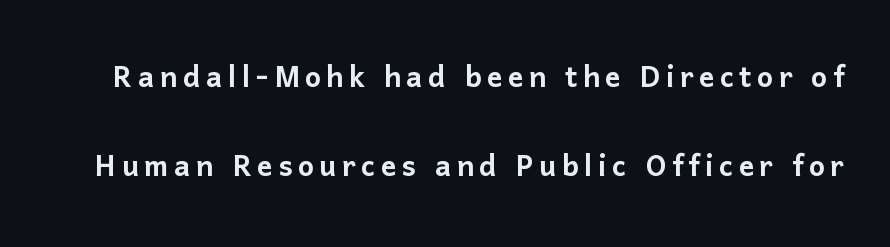
The image shows 38 px sans-serif type, upright; set loose line spacing (2.34x), not underlined; low stroke contrast and a medium x-height.
